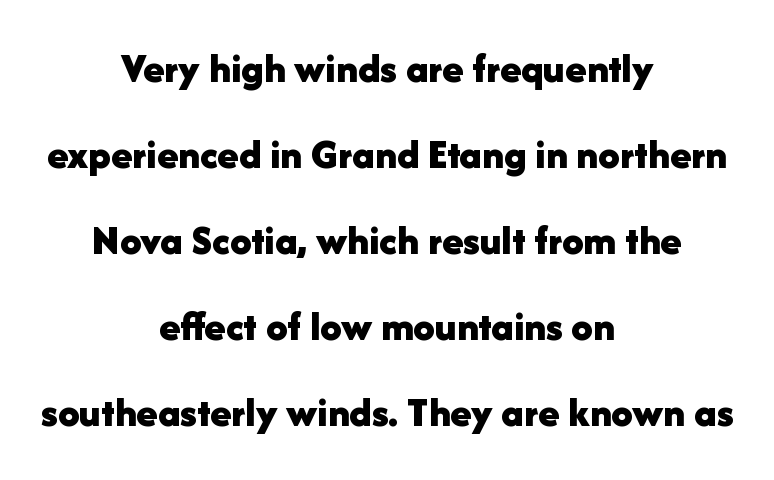
The letters stand straight up with perfectly vertical stems. The glyphs in this specimen are sans serif. Caption: standard tracking, unaltered. Typesetter's note: full bold, strokes at maximum text heaviness.
